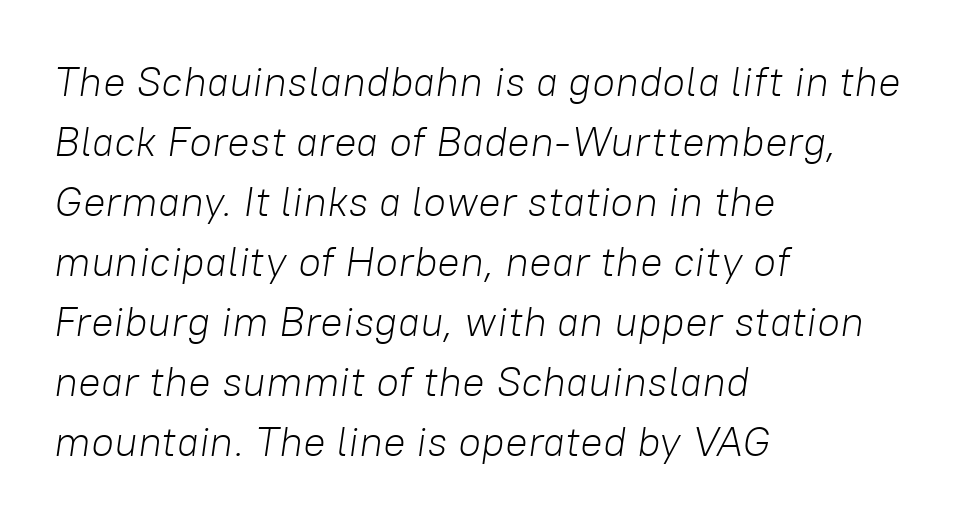
The face used here has a pronounced slope to its letters. Characters follow at the spacing the type designer built in. Do the characters align in a grid? No, the font is proportional. The cut favours lightness, reaching ordinary text weight at its darkest.
